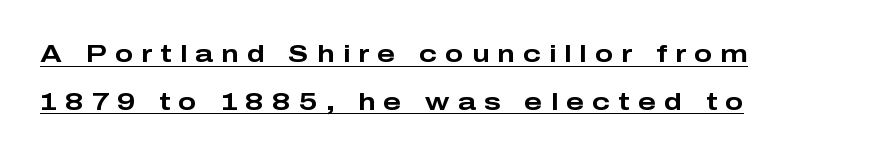
The image shows 24 px bold type, upright; set left-aligned, loose line spacing (1.98x), unusually wide letter spacing (+0.34 em), underlined.
